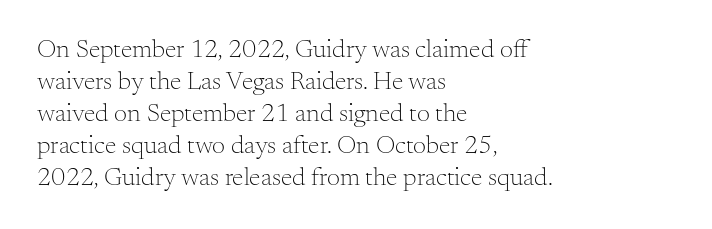
{"italic": "no", "bold": "no", "underline": "no", "align": "left", "line_spacing_ratio": 1.23, "letter_spacing": "normal", "letter_spacing_em": 0.0, "glyph_px": 26}
